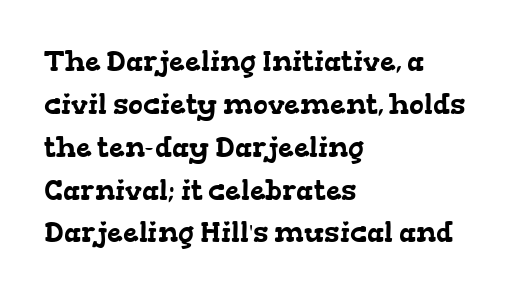
Each letter's strokes conclude with small projecting serifs. The compositor pushed each line to the left boundary. Clear beneath every line of the passage. The letters sit at their default tracking, neither squeezed nor spread.
